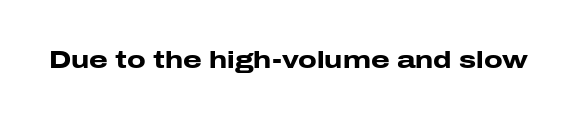
What stands out about the letter spacing? Nothing — it is the standard amount. Upright lettering throughout. Bold? Absolutely — the strokes are thick and heavy. The glyphs are unaccompanied by any horizontal stroke below them.
